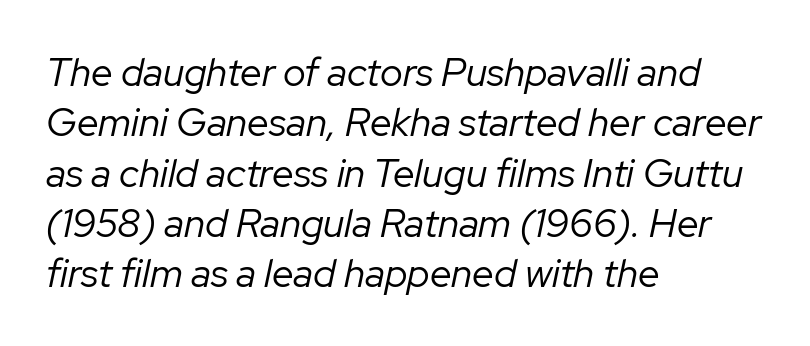
Here the designer chose a conventional face with non-uniform glyph widths. Regular leading. Decoration check: the copy has no underline. The letters sit at their default tracking, neither squeezed nor spread.
